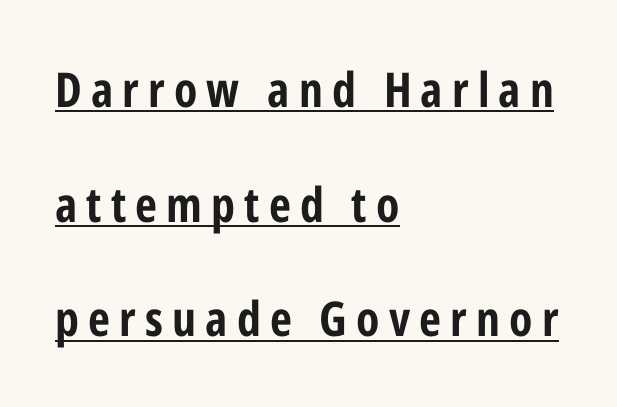
The image shows 48 px bold, condensed sans-serif type, upright; set left-aligned, loose line spacing (2.39x), underlined; low stroke contrast and a medium x-height.
